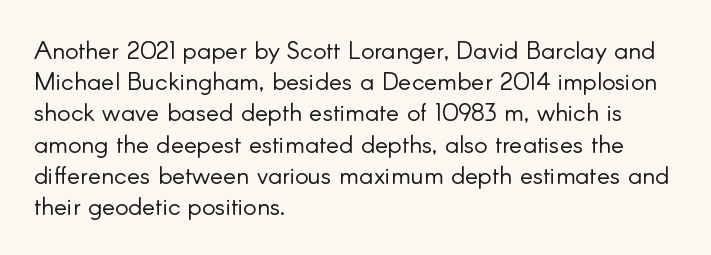
The image shows 25 px text type, upright; set left-aligned, normal line spacing (1.25x), normal letter spacing, not underlined.
